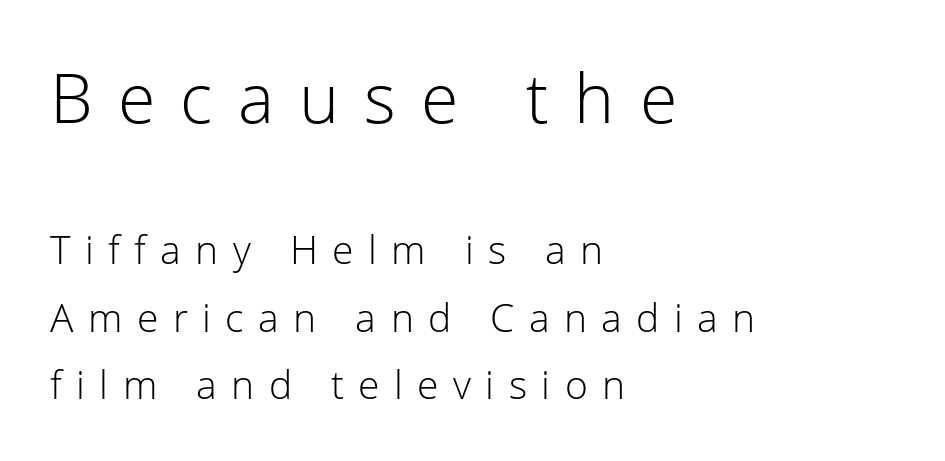
Q: Is the text bold? A: No.
Q: Is the text italic (slanted)? A: No, it is upright.
Q: Is the typeface a serif or a sans-serif typeface? A: Sans-serif.
Q: Is the text underlined? A: No.
Q: How is the paragraph aligned? A: Left-aligned.
Q: Is the spacing between letters normal or unusually wide? A: Unusually wide.
Q: Which block of text is set in a larger size, the first (top) or the second (bottom)? A: The first (top) one.
Q: Width (condensed, normal, or wide)? A: Normal.
Q: Stroke contrast? A: Low.
Q: x-height? A: Medium.
Q: Monospaced? A: No.
